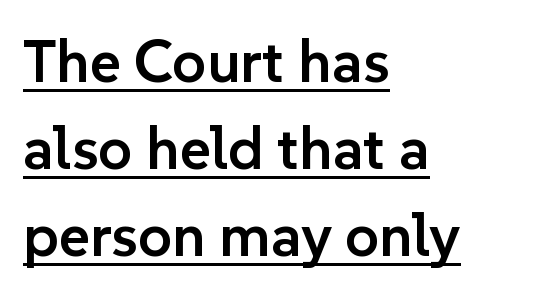
The image shows 60 px semibold sans-serif type, upright; set left-aligned, normal line spacing (1.45x), normal letter spacing, underlined; low stroke contrast and a medium x-height.
